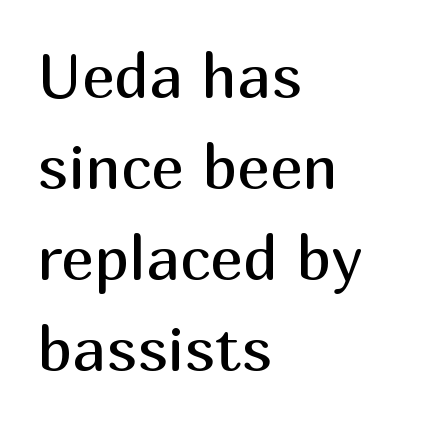
{"serif": "no", "italic": "no", "bold": "no", "weight": "regular", "width": "normal", "stroke_contrast": "medium", "x_height": "medium", "monospaced": "no", "underline": "no", "align": "left", "line_spacing": "normal", "line_spacing_ratio": 1.47, "letter_spacing": "normal", "letter_spacing_em": 0.0, "glyph_px": 62}
